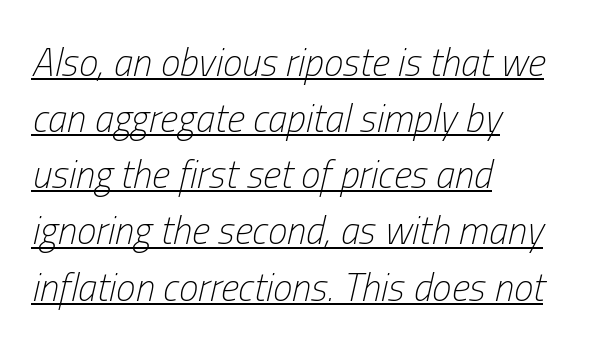
Each letter keeps its own natural width here, so spacing adapts to shape. These lines were composed using italics. Casual observation: everything's shoved over to the left. Compared with typical body copy, the letter spacing here is the same.
